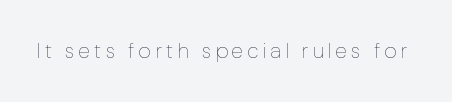
The image shows 21 px text type, upright; set unusually wide letter spacing (+0.24 em), not underlined.
